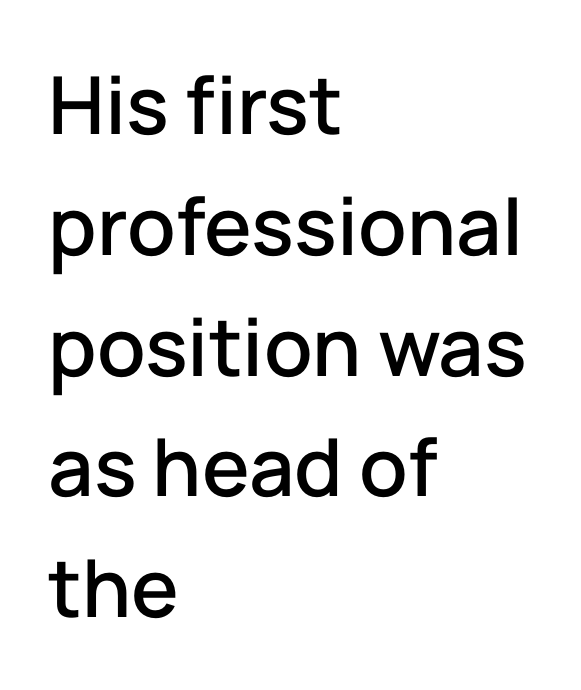
{"serif": "no", "italic": "no", "width": "normal", "stroke_contrast": "low", "x_height": "medium", "monospaced": "no", "underline": "no", "align": "left", "line_spacing": "normal", "line_spacing_ratio": 1.51, "letter_spacing": "normal", "letter_spacing_em": 0.0, "glyph_px": 80}
